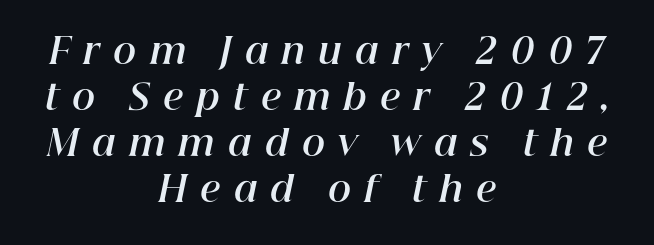
{"italic": "yes", "lean": "right", "slant_degrees": 12, "bold": "yes", "weight": "bold", "width": "normal", "stroke_contrast": "high", "x_height": "medium", "monospaced": "no", "underline": "no", "align": "center", "line_spacing": "normal", "line_spacing_ratio": 1.31, "letter_spacing": "wide", "letter_spacing_em": 0.38, "glyph_px": 35}
